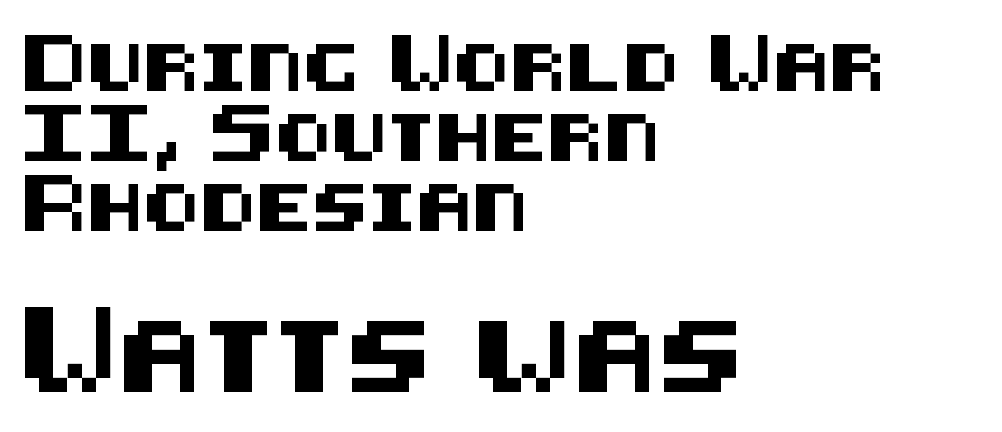
Visually the block forms a straight wall on the left and a jagged coastline on the right. The foot of each line stays bare and open. Does the lettering tilt? It doesn't — this is upright. You could call the tracking neutral — neither tight nor loose.
